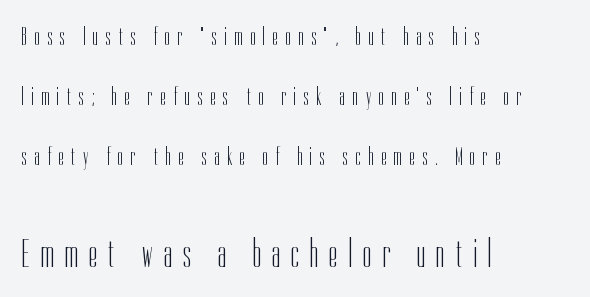
{"serif": "no", "italic": "no", "bold": "no", "weight": "light", "width": "condensed", "stroke_contrast": "low", "x_height": "medium", "monospaced": "no", "underline": "no", "align": "left", "line_spacing": "loose", "line_spacing_ratio": 2.3, "letter_spacing": "wide", "letter_spacing_em": 0.3, "larger_block": "second", "size_ratio": 1.5, "glyph_px": 39}
